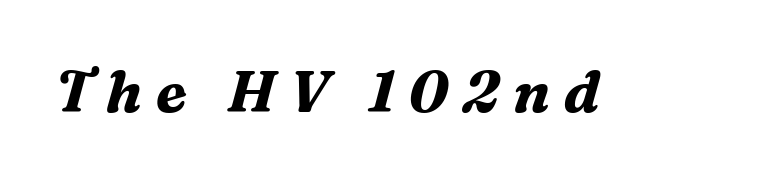
{"serif": "yes", "italic": "yes", "lean": "right", "slant_degrees": 16, "bold": "yes", "weight": "bold", "width": "normal", "stroke_contrast": "medium", "x_height": "medium", "monospaced": "no", "underline": "no", "letter_spacing": "wide", "letter_spacing_em": 0.24, "glyph_px": 58}
